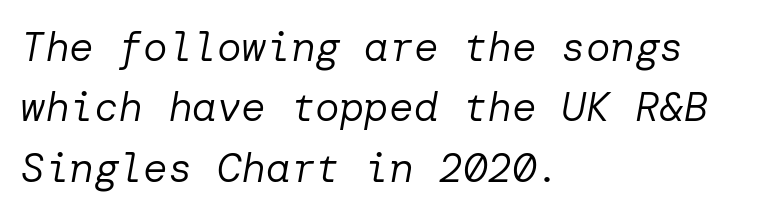
The image shows 41 px regular-weight type, italic (leaning right); set left-aligned, normal line spacing (1.47x), normal letter spacing, not underlined; low stroke contrast and a medium x-height.
